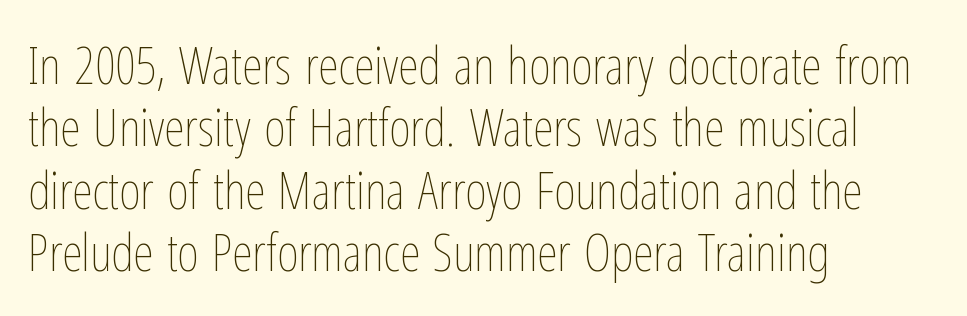
The image shows 52 px thin, condensed type, upright; set left-aligned, line spacing 1.2x, normal letter spacing, not underlined; low stroke contrast and a medium x-height.
